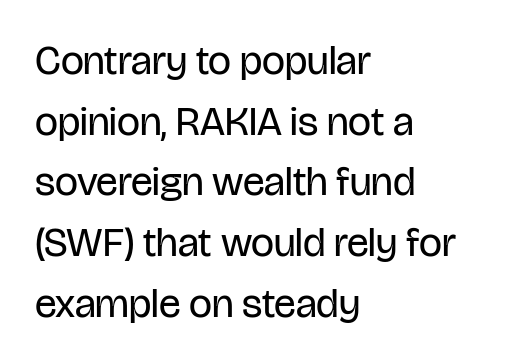
Q: Is the text bold? A: No.
Q: Is the text italic (slanted)? A: No, it is upright.
Q: Is the typeface a serif or a sans-serif typeface? A: Sans-serif.
Q: Is the text underlined? A: No.
Q: How is the paragraph aligned? A: Left-aligned.
Q: Is the spacing between letters normal or unusually wide? A: Normal.
Q: Is the spacing between lines tight, normal or loose? A: Normal.
Q: Width (condensed, normal, or wide)? A: Condensed.
Q: Stroke contrast? A: Low.
Q: x-height? A: Large.
Q: Monospaced? A: No.
